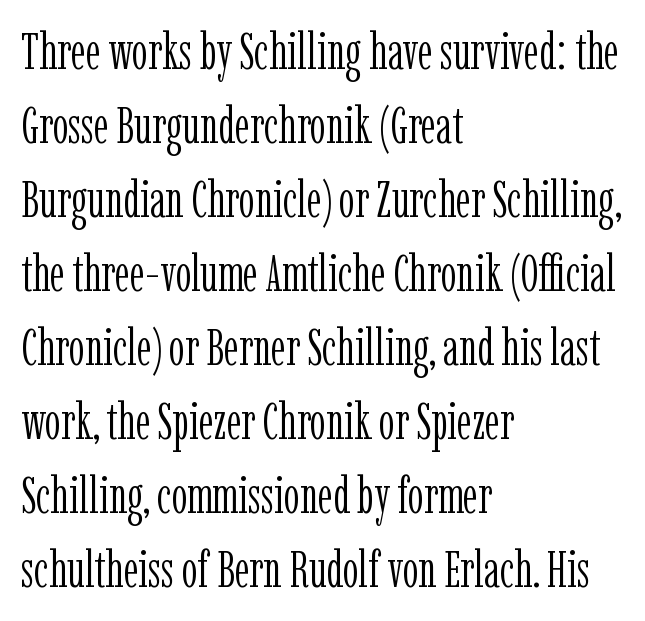
Q: Is the text bold? A: No.
Q: Is the text italic (slanted)? A: No, it is upright.
Q: Is the typeface a serif or a sans-serif typeface? A: Serif.
Q: Is the text underlined? A: No.
Q: How is the paragraph aligned? A: Left-aligned.
Q: Is the spacing between letters normal or unusually wide? A: Normal.
Q: Is the spacing between lines tight, normal or loose? A: Normal.
Q: Width (condensed, normal, or wide)? A: Condensed.
Q: Stroke contrast? A: Low.
Q: x-height? A: Medium.
Q: Monospaced? A: No.
